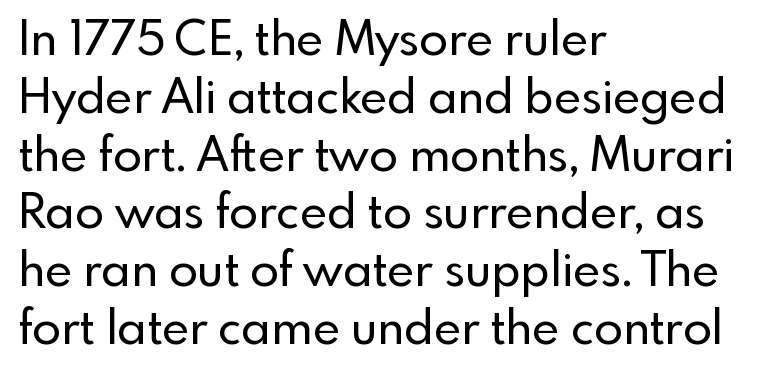
{"serif": "no", "italic": "no", "width": "normal", "x_height": "small", "monospaced": "no", "underline": "no", "align": "left", "line_spacing_ratio": 1.23, "letter_spacing": "normal", "letter_spacing_em": 0.0, "glyph_px": 47}
